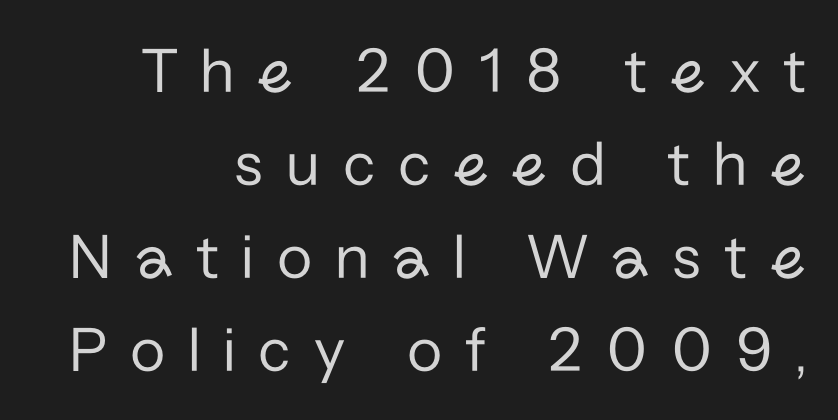
The image shows 65 px regular-weight sans-serif type, upright; set right-aligned, normal line spacing (1.43x), unusually wide letter spacing (+0.35 em), not underlined; low stroke contrast and a medium x-height.
